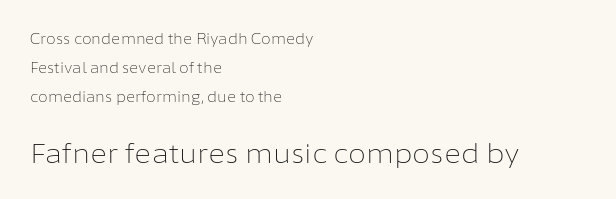
Stem width sits at or under what a default text font uses. Is there much room between lines? Yes — plenty of vertical air separates them. Look at the tracking — it's just the regular setting, nothing added. This is the regular roman posture of the typeface. Horizontal alignment here is leftward, the default for most running prose.
